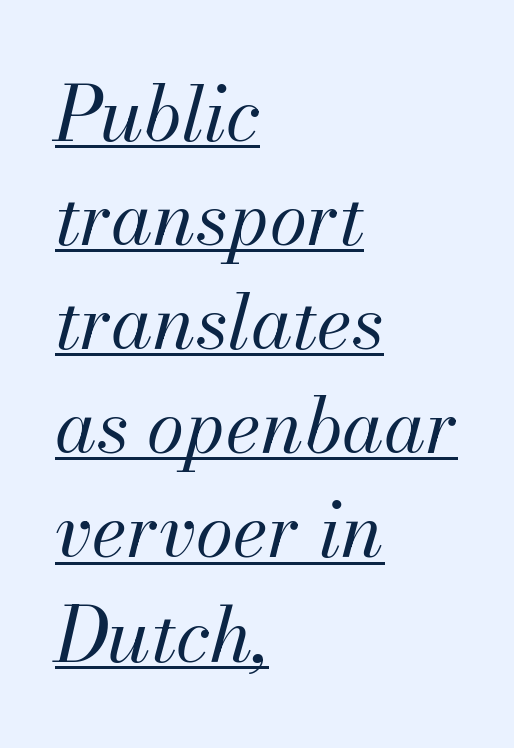
The image shows 76 px regular-weight type, italic (leaning right); set left-aligned, normal line spacing (1.37x), normal letter spacing, underlined; medium stroke contrast and a small x-height.
